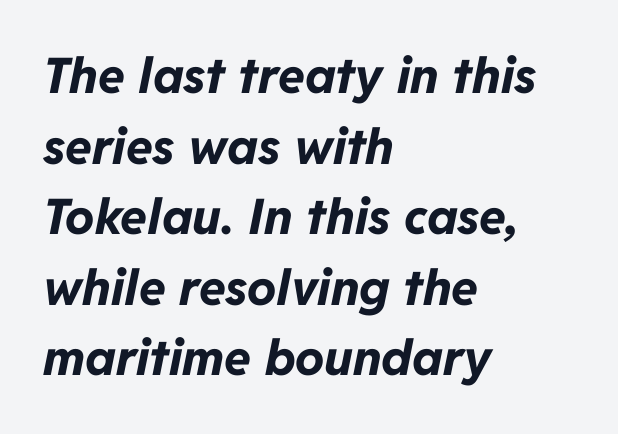
Q: Is the text bold? A: Yes.
Q: Is the text italic (slanted)? A: Yes, it leans right by about 11 degrees.
Q: Is the text underlined? A: No.
Q: How is the paragraph aligned? A: Left-aligned.
Q: Is the spacing between letters normal or unusually wide? A: Normal.
Q: Is the spacing between lines tight, normal or loose? A: Normal.
Q: Width (condensed, normal, or wide)? A: Normal.
Q: Stroke contrast? A: Low.
Q: x-height? A: Medium.
Q: Monospaced? A: No.
